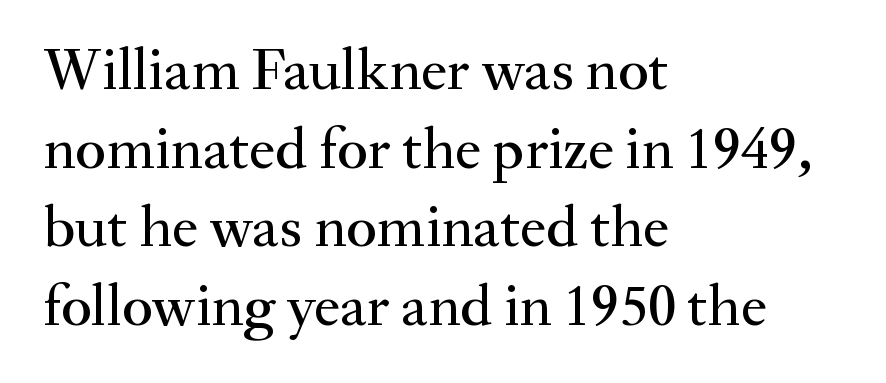
Q: Is the text italic (slanted)? A: No, it is upright.
Q: Is the typeface a serif or a sans-serif typeface? A: Serif.
Q: Is the text underlined? A: No.
Q: How is the paragraph aligned? A: Left-aligned.
Q: Is the spacing between letters normal or unusually wide? A: Normal.
Q: Is the spacing between lines tight, normal or loose? A: Normal.
Q: Width (condensed, normal, or wide)? A: Normal.
Q: Stroke contrast? A: Medium.
Q: x-height? A: Small.
Q: Monospaced? A: No.
